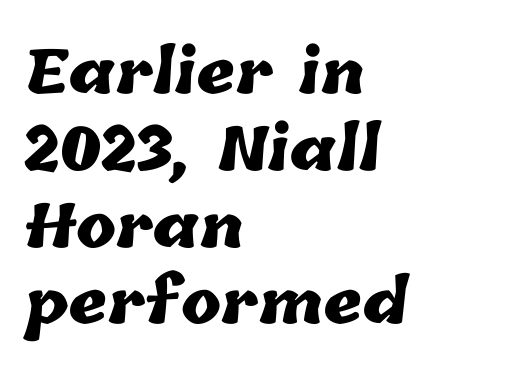
{"bold": "yes", "weight": "heavy", "width": "normal", "stroke_contrast": "low", "x_height": "medium", "monospaced": "no", "underline": "no", "align": "left", "line_spacing": "normal", "line_spacing_ratio": 1.28, "letter_spacing": "normal", "letter_spacing_em": 0.0, "glyph_px": 60}
